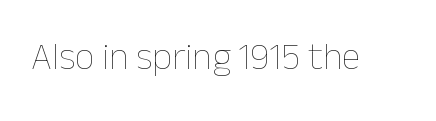
The image shows 38 px thin type, upright; set normal letter spacing, not underlined; low stroke contrast and a medium x-height.
